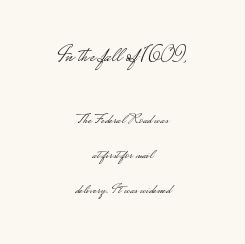
{"bold": "no", "underline": "no", "align": "center", "line_spacing": "loose", "line_spacing_ratio": 2.31, "letter_spacing": "normal", "letter_spacing_em": 0.0, "larger_block": "first", "size_ratio": 1.47, "glyph_px": 22}
